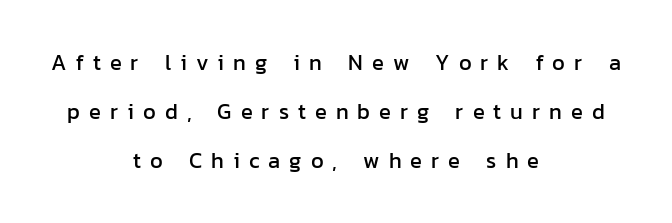
Q: Is the text italic (slanted)? A: No, it is upright.
Q: Is the text underlined? A: No.
Q: How is the paragraph aligned? A: Centered.
Q: Is the spacing between letters normal or unusually wide? A: Unusually wide.
Q: Is the spacing between lines tight, normal or loose? A: Loose.
